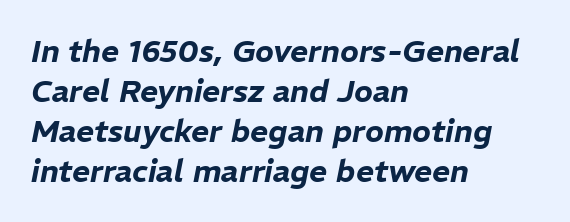
Q: Is the text italic (slanted)? A: Yes, it leans right by about 11 degrees.
Q: Is the text underlined? A: No.
Q: How is the paragraph aligned? A: Left-aligned.
Q: Is the spacing between letters normal or unusually wide? A: Normal.
Q: Is the spacing between lines tight, normal or loose? A: Normal.
Q: Width (condensed, normal, or wide)? A: Normal.
Q: Stroke contrast? A: Low.
Q: x-height? A: Medium.
Q: Monospaced? A: No.
